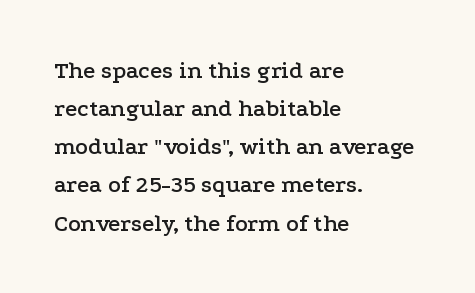
A normal amount of white space separates one row of letters from the next. In terms of letterspacing, this is plain default setting. Quick note: not italic, upright. Only glyphs here, with clear space below each row. Horizontally, the lines are justified to the leading edge only.
